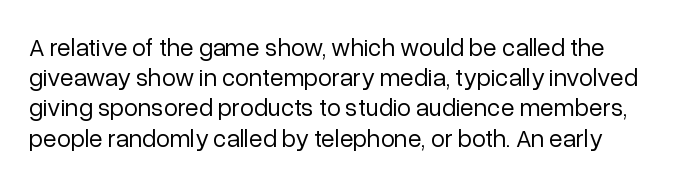
The lettering holds an erect, upright posture throughout. Caption: standard tracking, unaltered. Stroke thickness stays within the range of a standard reading face or lighter. The baseline area is clear.
